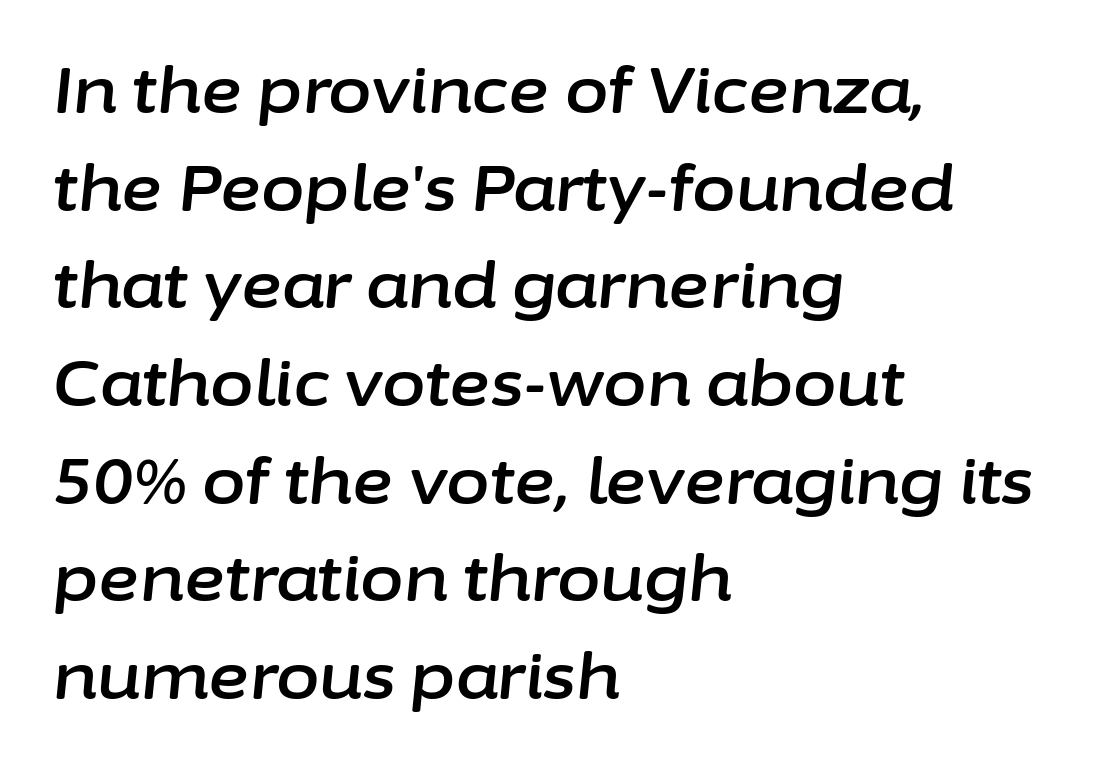
Underline: absent. The face used here has a pronounced slope to its letters. The designer left line spacing at the default. Think of a printed novel: that variable character pitch is what you see here. The gaps between neighbouring characters are ordinary and unremarkable.
